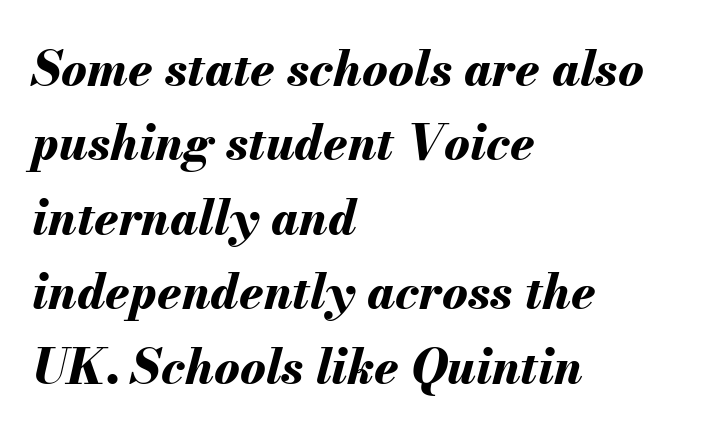
{"italic": "yes", "lean": "right", "slant_degrees": 13, "bold": "yes", "weight": "bold", "width": "normal", "stroke_contrast": "medium", "x_height": "small", "monospaced": "no", "underline": "no", "align": "left", "line_spacing": "normal", "line_spacing_ratio": 1.55, "letter_spacing": "normal", "letter_spacing_em": 0.0, "glyph_px": 48}
